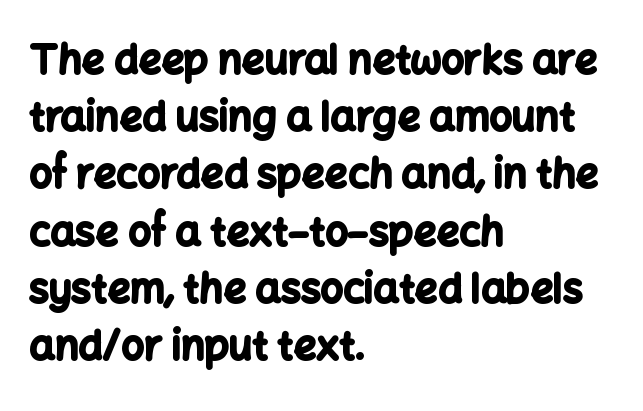
The image shows 40 px bold sans-serif type, upright; set left-aligned, normal line spacing (1.43x), normal letter spacing, not underlined; low stroke contrast and a medium x-height.
